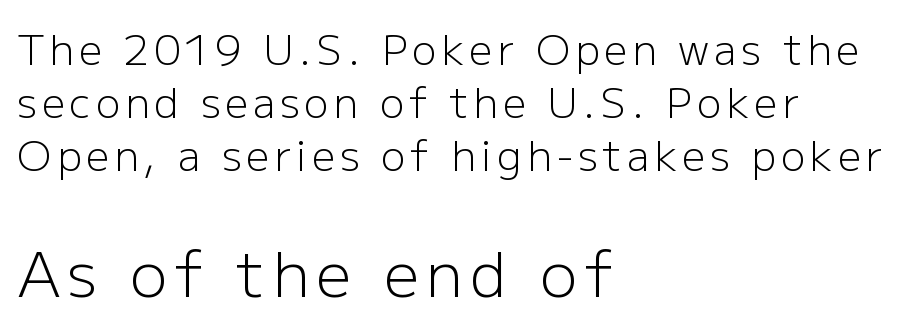
The image shows 62 px light sans-serif type, upright; set left-aligned, normal line spacing (1.29x), not underlined; the second (bottom) block is 1.51x larger; low stroke contrast and a medium x-height.
